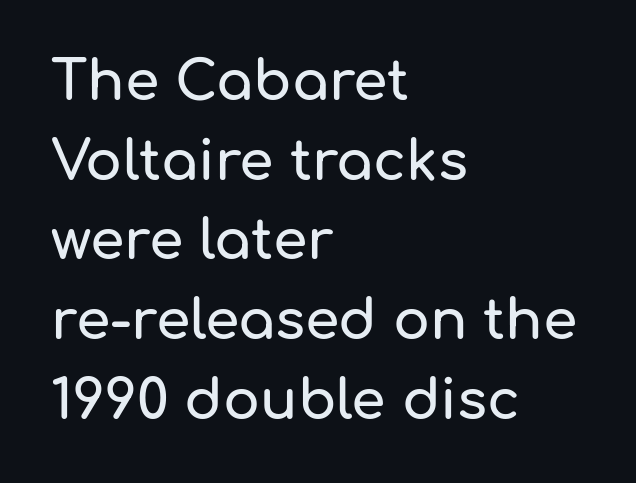
The image shows 55 px sans-serif type, upright; set left-aligned, normal line spacing (1.45x), normal letter spacing, not underlined; low stroke contrast and a medium x-height.
